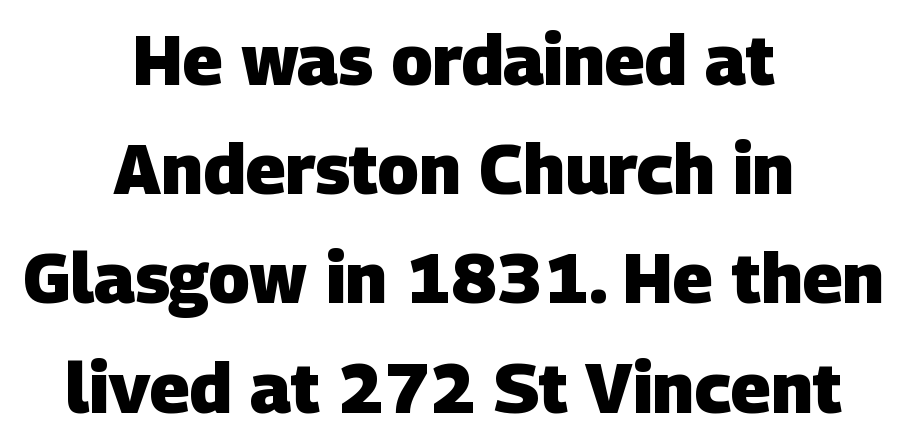
{"serif": "no", "bold": "yes", "weight": "heavy", "width": "normal", "stroke_contrast": "low", "x_height": "large", "monospaced": "no", "underline": "no", "align": "center", "line_spacing": "normal", "line_spacing_ratio": 1.56, "letter_spacing": "normal", "letter_spacing_em": 0.0, "glyph_px": 70}
